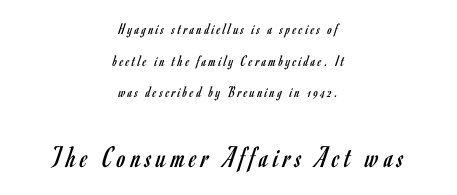
The text block is weighted toward neither margin, spreading evenly from the middle. The face used here is proportionally spaced, like ordinary book or web type. Nothing sits at the stroke ends, so this counts as sans-serif. What's the leading like? Stretched, with rows far apart. The words here are not underlined.
